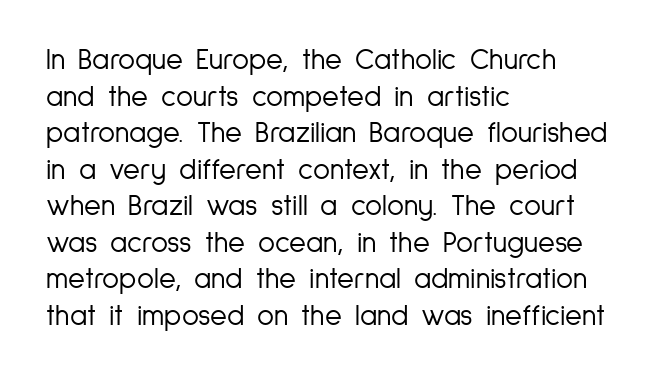
Q: Is the text bold? A: No.
Q: Is the text italic (slanted)? A: No, it is upright.
Q: Is the typeface a serif or a sans-serif typeface? A: Sans-serif.
Q: Is the text underlined? A: No.
Q: How is the paragraph aligned? A: Left-aligned.
Q: Is the spacing between letters normal or unusually wide? A: Normal.
Q: Is the spacing between lines tight, normal or loose? A: Normal.
Q: Width (condensed, normal, or wide)? A: Condensed.
Q: Stroke contrast? A: Low.
Q: x-height? A: Medium.
Q: Monospaced? A: No.
